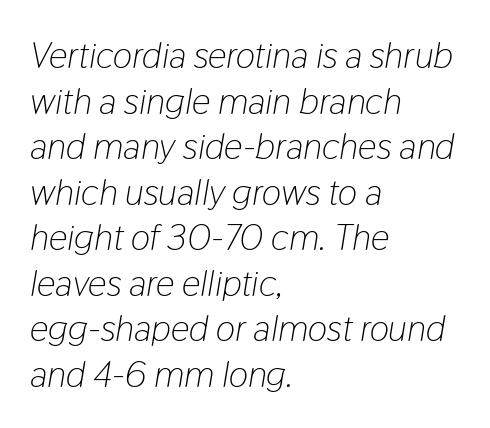
The text carries the slant typical of an italic or oblique font. No chunkiness to these letters — they're not bold. Every row of glyphs begins at an identical x-position on the left. Nobody drew a line under any word here. This rendering leaves character spacing at its baseline value. The face used here is proportionally spaced, like ordinary book or web type.
